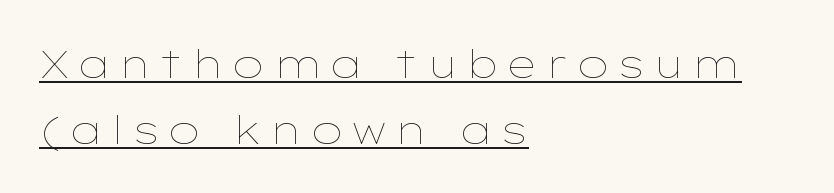
{"italic": "no", "bold": "no", "weight": "thin", "width": "wide", "stroke_contrast": "low", "x_height": "medium", "monospaced": "no", "underline": "yes", "align": "left", "line_spacing": "normal", "line_spacing_ratio": 1.69, "glyph_px": 39}
